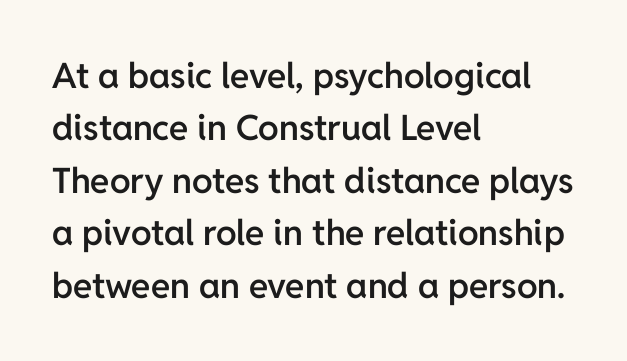
The image shows 35 px semibold sans-serif type, upright; set left-aligned, normal line spacing (1.5x), normal letter spacing, not underlined; low stroke contrast and a medium x-height.
